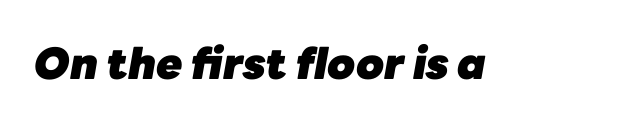
{"italic": "yes", "lean": "right", "slant_degrees": 10, "bold": "yes", "weight": "heavy", "width": "normal", "stroke_contrast": "low", "x_height": "medium", "monospaced": "no", "underline": "no", "letter_spacing": "normal", "letter_spacing_em": 0.0, "glyph_px": 43}
